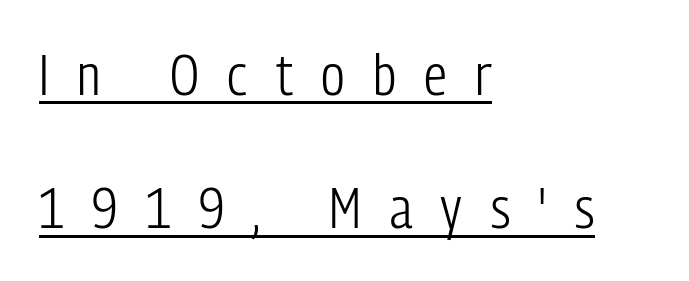
Q: Is the text bold? A: No.
Q: Is the text italic (slanted)? A: No, it is upright.
Q: Is the typeface a serif or a sans-serif typeface? A: Sans-serif.
Q: Is the text underlined? A: Yes.
Q: How is the paragraph aligned? A: Left-aligned.
Q: Is the spacing between letters normal or unusually wide? A: Unusually wide.
Q: Is the spacing between lines tight, normal or loose? A: Loose.
Q: Width (condensed, normal, or wide)? A: Condensed.
Q: Stroke contrast? A: Low.
Q: x-height? A: Medium.
Q: Monospaced? A: No.
